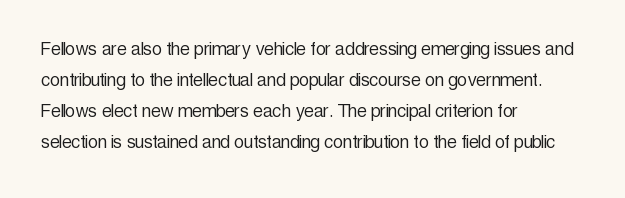
{"italic": "no", "bold": "no", "underline": "no", "align": "left", "line_spacing": "normal", "line_spacing_ratio": 1.41, "letter_spacing": "normal", "letter_spacing_em": 0.0, "glyph_px": 22}
